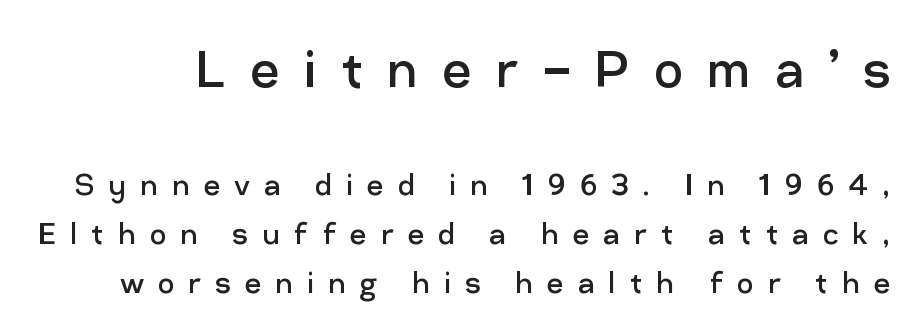
Q: Is the text bold? A: No.
Q: Is the text italic (slanted)? A: No, it is upright.
Q: Is the typeface a serif or a sans-serif typeface? A: Sans-serif.
Q: Is the text underlined? A: No.
Q: Is the spacing between letters normal or unusually wide? A: Unusually wide.
Q: Is the spacing between lines tight, normal or loose? A: Normal.
Q: Which block of text is set in a larger size, the first (top) or the second (bottom)? A: The first (top) one.
Q: Width (condensed, normal, or wide)? A: Normal.
Q: Stroke contrast? A: Low.
Q: x-height? A: Medium.
Q: Monospaced? A: No.
